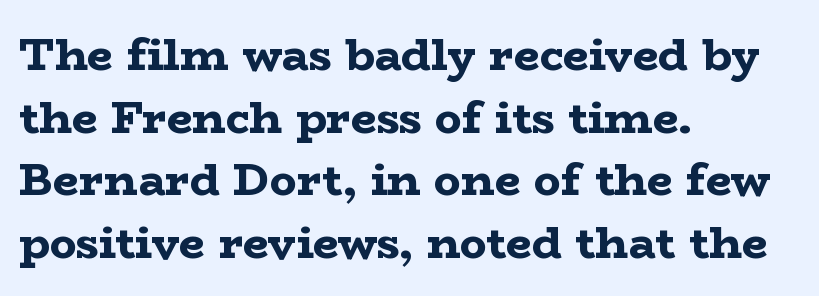
The image shows 45 px bold, wide serif type, upright; set left-aligned, normal line spacing (1.39x), normal letter spacing, not underlined; low stroke contrast and a medium x-height.
